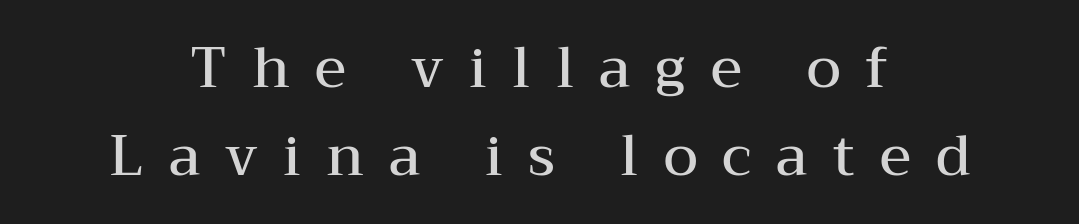
The image shows 56 px semibold, wide serif type, upright; set centered, normal line spacing (1.57x), unusually wide letter spacing (+0.45 em), not underlined; medium stroke contrast and a medium x-height.
